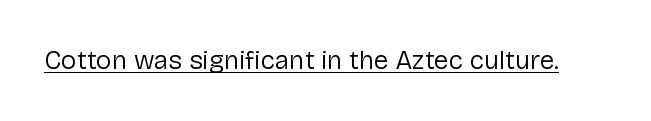
{"italic": "no", "bold": "no", "underline": "yes", "letter_spacing": "normal", "letter_spacing_em": 0.0, "glyph_px": 26}
